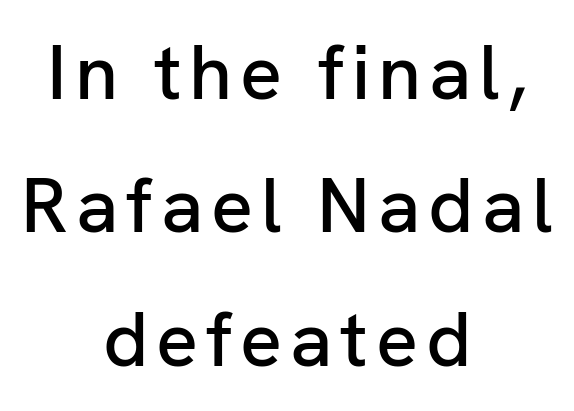
Style check: upright. You could not count columns in this text — the font is proportionally spaced. The rendering shows plain stroke endings on the letterforms — a sans-serif design. Horizontally, the lines are justified to the midpoint only. The gap between lines stays unmarked.
